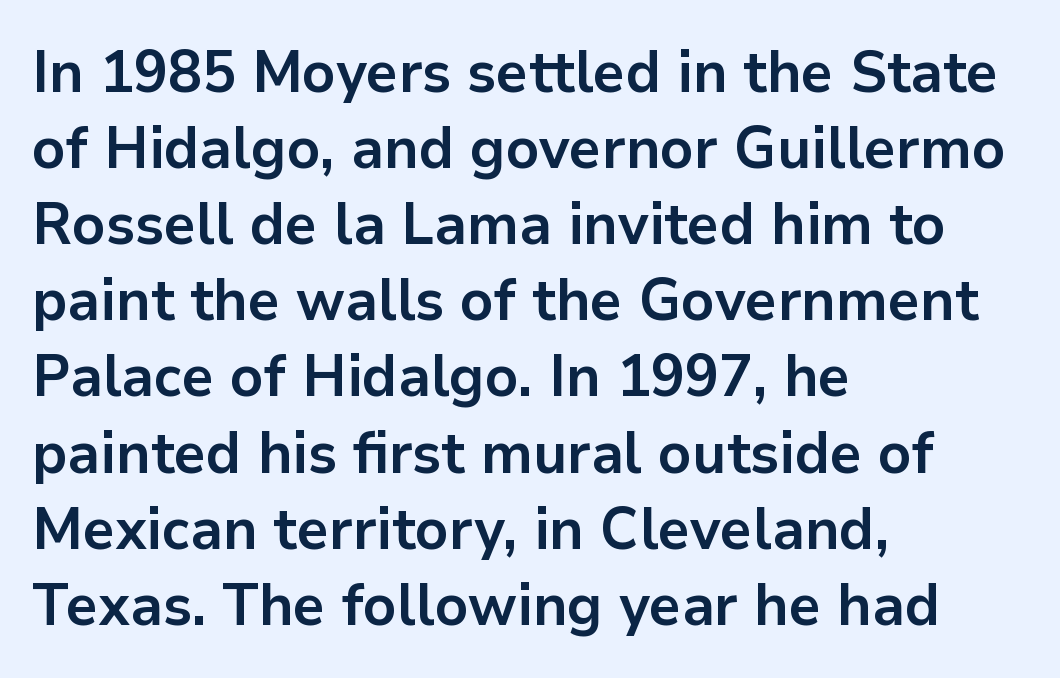
Q: Is the text bold? A: Yes.
Q: Is the text italic (slanted)? A: No, it is upright.
Q: Is the typeface a serif or a sans-serif typeface? A: Sans-serif.
Q: Is the text underlined? A: No.
Q: How is the paragraph aligned? A: Left-aligned.
Q: Is the spacing between letters normal or unusually wide? A: Normal.
Q: Is the spacing between lines tight, normal or loose? A: Normal.
Q: Width (condensed, normal, or wide)? A: Normal.
Q: Stroke contrast? A: Low.
Q: x-height? A: Medium.
Q: Monospaced? A: No.
